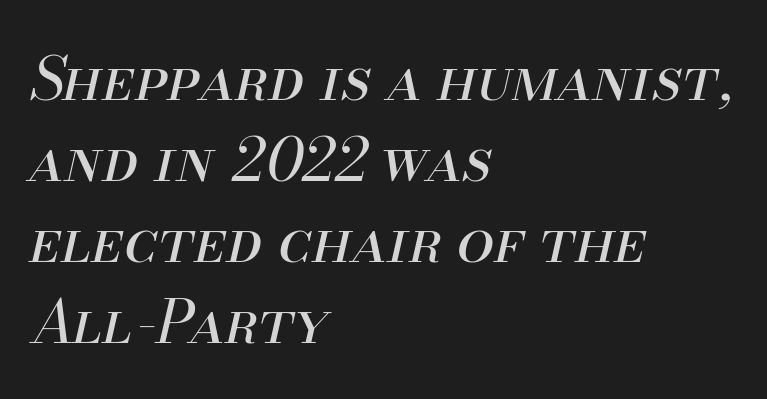
Q: Is the text bold? A: No.
Q: Is the text italic (slanted)? A: Yes, it leans right by about 13 degrees.
Q: Is the text underlined? A: No.
Q: How is the paragraph aligned? A: Left-aligned.
Q: Is the spacing between letters normal or unusually wide? A: Normal.
Q: Is the spacing between lines tight, normal or loose? A: Normal.
Q: Width (condensed, normal, or wide)? A: Normal.
Q: Stroke contrast? A: Medium.
Q: x-height? A: Small.
Q: Monospaced? A: No.
